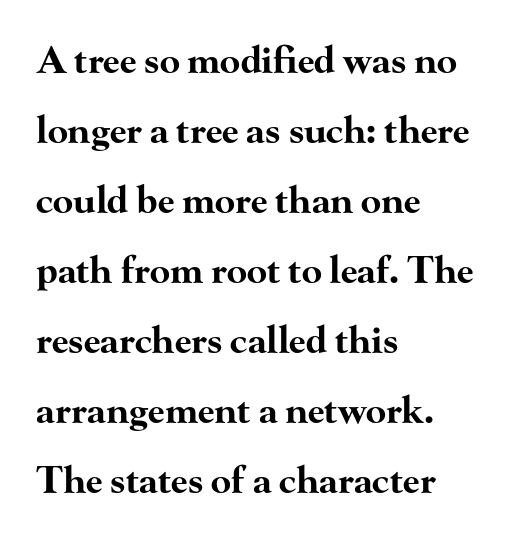
{"serif": "yes", "italic": "no", "bold": "yes", "weight": "bold", "width": "wide", "stroke_contrast": "high", "x_height": "small", "monospaced": "no", "underline": "no", "align": "left", "line_spacing_ratio": 1.89, "letter_spacing": "normal", "letter_spacing_em": 0.0, "glyph_px": 37}
